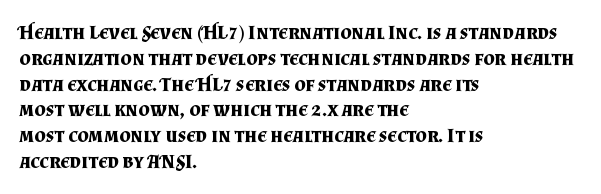
Q: Is the text bold? A: Yes.
Q: Is the text italic (slanted)? A: No, it is upright.
Q: Is the text underlined? A: No.
Q: How is the paragraph aligned? A: Left-aligned.
Q: Is the spacing between letters normal or unusually wide? A: Normal.
Q: Is the spacing between lines tight, normal or loose? A: Normal.
